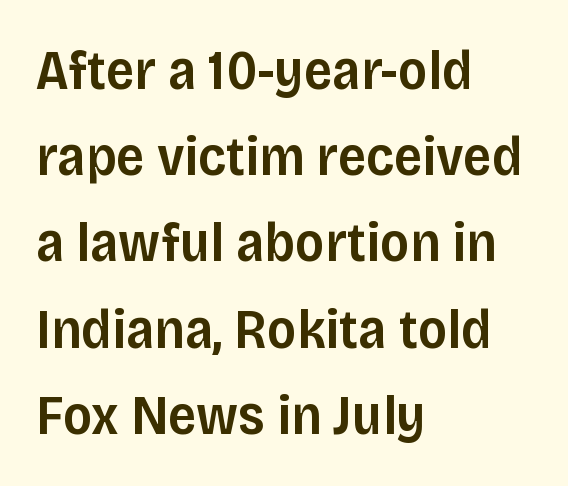
Q: Is the text bold? A: Semi-bold.
Q: Is the text italic (slanted)? A: No, it is upright.
Q: Is the typeface a serif or a sans-serif typeface? A: Sans-serif.
Q: Is the text underlined? A: No.
Q: How is the paragraph aligned? A: Left-aligned.
Q: Is the spacing between letters normal or unusually wide? A: Normal.
Q: Is the spacing between lines tight, normal or loose? A: Normal.
Q: Width (condensed, normal, or wide)? A: Normal.
Q: Stroke contrast? A: Low.
Q: x-height? A: Large.
Q: Monospaced? A: No.
